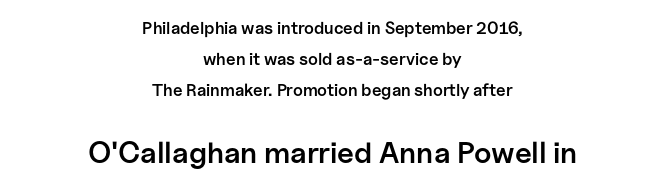
{"serif": "no", "italic": "no", "bold": "semi", "weight": "semibold", "width": "normal", "stroke_contrast": "low", "x_height": "medium", "monospaced": "no", "underline": "no", "align": "center", "line_spacing_ratio": 1.83, "letter_spacing": "normal", "letter_spacing_em": 0.0, "larger_block": "second", "size_ratio": 1.76, "glyph_px": 30}
